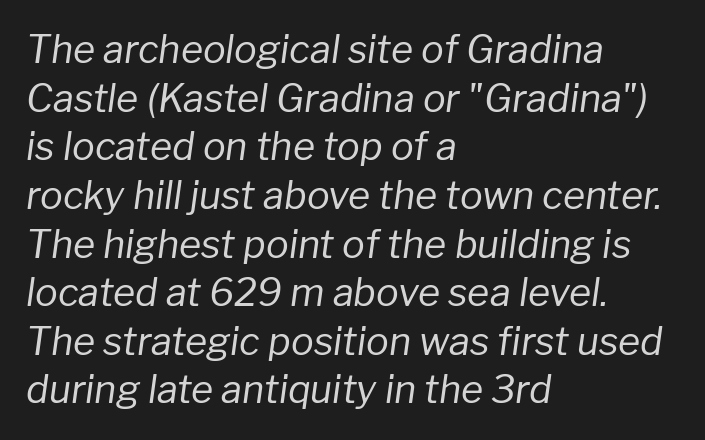
Lines of text with bare space underneath. Short and long lines alike share a common starting point at left. Each letter keeps its own natural width here, so spacing adapts to shape. Bold? No — there's no thickening of the strokes.
